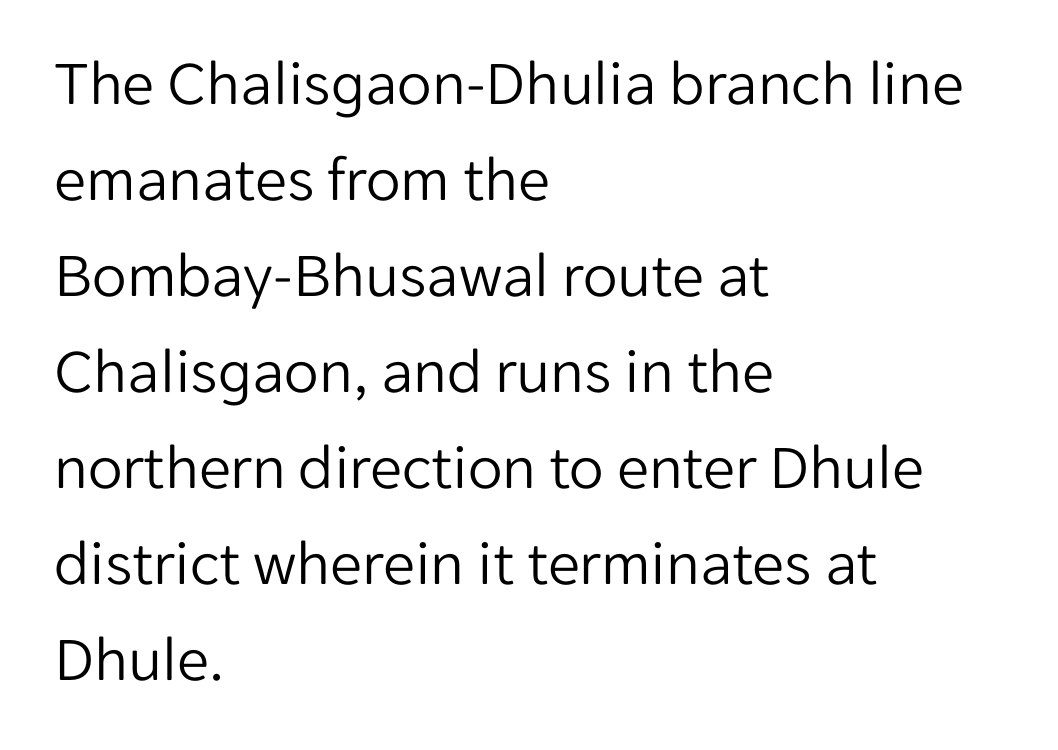
Q: Is the text bold? A: No.
Q: Is the text italic (slanted)? A: No, it is upright.
Q: Is the typeface a serif or a sans-serif typeface? A: Sans-serif.
Q: Is the text underlined? A: No.
Q: How is the paragraph aligned? A: Left-aligned.
Q: Is the spacing between letters normal or unusually wide? A: Normal.
Q: Is the spacing between lines tight, normal or loose? A: Normal.
Q: Width (condensed, normal, or wide)? A: Normal.
Q: Stroke contrast? A: Low.
Q: x-height? A: Medium.
Q: Monospaced? A: No.
